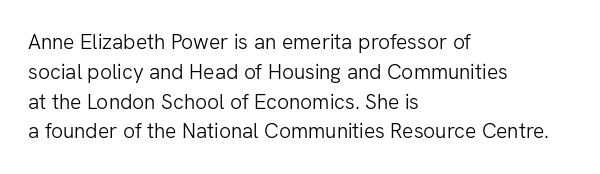
Quick note: interline space is typical. Nothing unusual about the tracking: characters are spaced as the font intends. Unmarked baselines from the first word to the last. No italicization has been applied; the sample stays upright.
